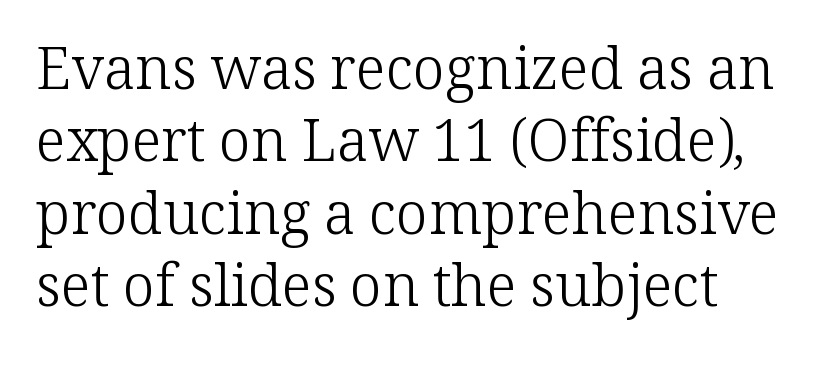
{"serif": "yes", "italic": "no", "bold": "no", "weight": "light", "width": "normal", "stroke_contrast": "low", "x_height": "medium", "monospaced": "no", "underline": "no", "line_spacing": "normal", "line_spacing_ratio": 1.25, "letter_spacing": "normal", "letter_spacing_em": 0.0, "glyph_px": 58}
